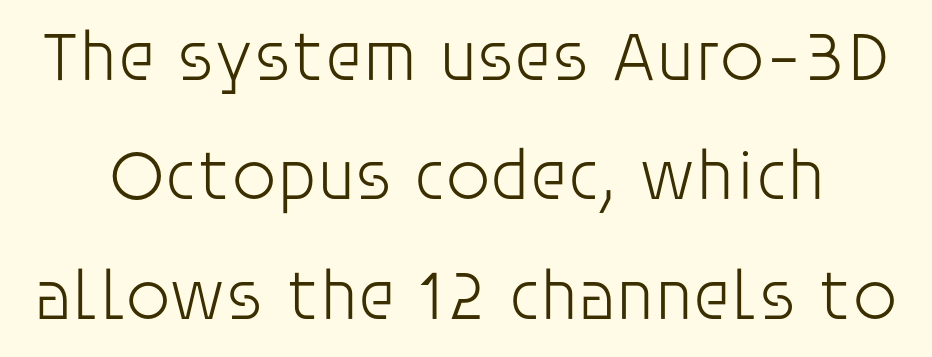
The image shows 71 px light sans-serif type, upright; set normal line spacing (1.68x), normal letter spacing, not underlined; low stroke contrast and a large x-height.
